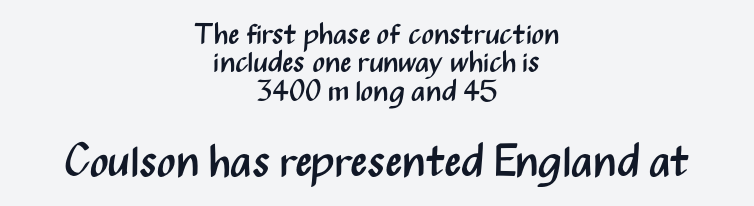
Q: Is the text bold? A: No.
Q: Is the text italic (slanted)? A: No, it is upright.
Q: Is the typeface a serif or a sans-serif typeface? A: Sans-serif.
Q: Is the text underlined? A: No.
Q: How is the paragraph aligned? A: Centered.
Q: Is the spacing between letters normal or unusually wide? A: Normal.
Q: Is the spacing between lines tight, normal or loose? A: Tight.
Q: Which block of text is set in a larger size, the first (top) or the second (bottom)? A: The second (bottom) one.
Q: Width (condensed, normal, or wide)? A: Condensed.
Q: Stroke contrast? A: Medium.
Q: x-height? A: Medium.
Q: Monospaced? A: No.
